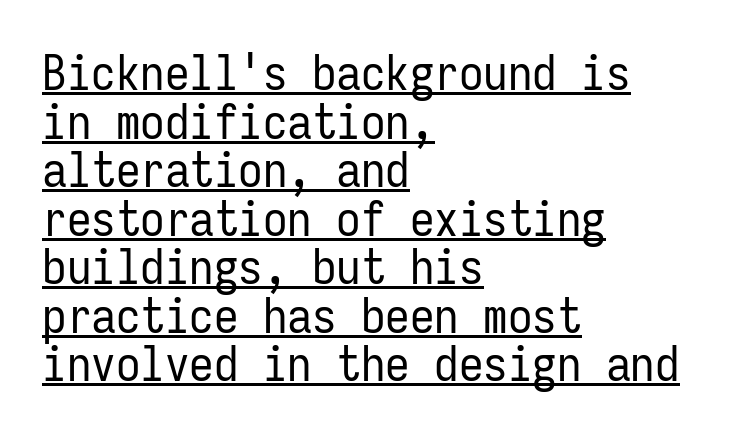
The image shows 49 px regular-weight, condensed sans-serif type, upright, monospaced; set left-aligned, tight line spacing (0.99x), normal letter spacing, underlined; low stroke contrast and a medium x-height.
